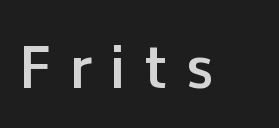
The image shows 58 px semibold sans-serif type, upright; set unusually wide letter spacing (+0.31 em), not underlined; low stroke contrast and a medium x-height.
